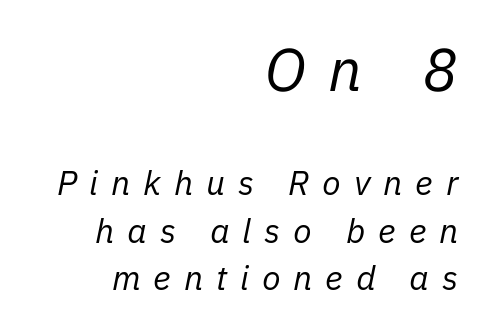
The passage shown begins with its larger block and ends with its smaller one. The rendering anchors every line to the right-hand side. Normally led — the rows are evenly, conventionally spaced. Spacing verdict: proportional, widths tailored to each character.
